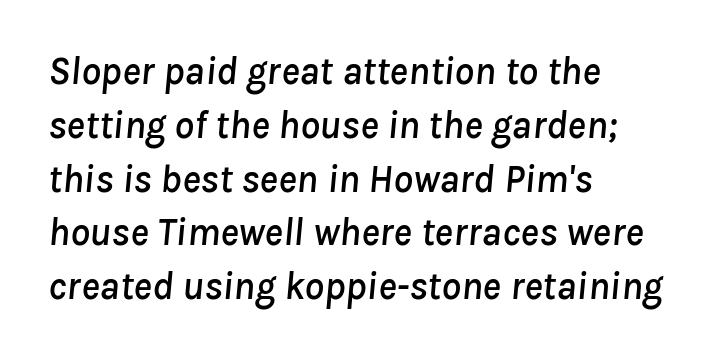
The image shows 39 px text type, italic (leaning right); set left-aligned, normal line spacing (1.38x), normal letter spacing, not underlined; low stroke contrast and a medium x-height.
